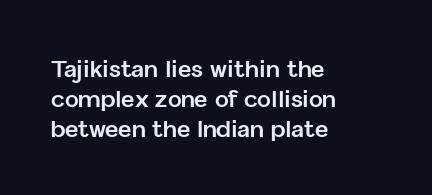
{"italic": "no", "bold": "yes", "underline": "no", "align": "left", "line_spacing": "normal", "line_spacing_ratio": 1.3, "letter_spacing": "normal", "letter_spacing_em": 0.0, "glyph_px": 23}
